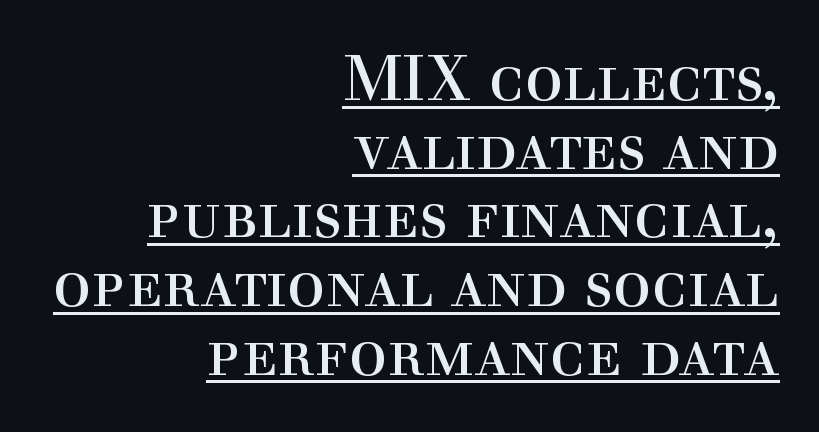
The image shows 63 px regular-weight serif type, upright; set right-aligned, tight line spacing (1.09x), normal letter spacing, underlined; a medium x-height.
